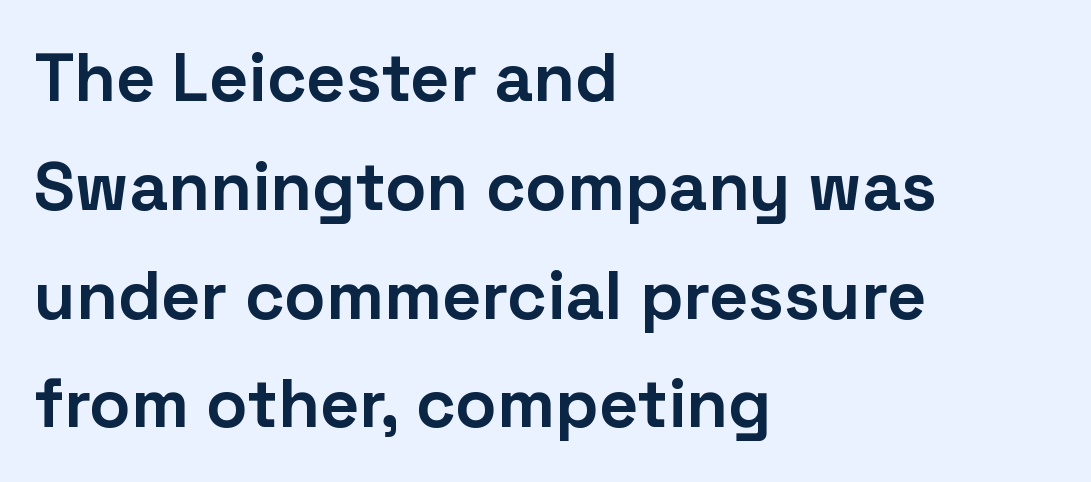
{"serif": "no", "italic": "no", "bold": "yes", "weight": "bold", "width": "normal", "stroke_contrast": "low", "x_height": "medium", "monospaced": "no", "underline": "no", "align": "left", "line_spacing": "normal", "line_spacing_ratio": 1.6, "letter_spacing": "normal", "letter_spacing_em": 0.0, "glyph_px": 68}
